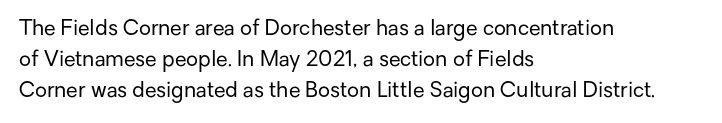
Q: Is the text bold? A: No.
Q: Is the text italic (slanted)? A: No, it is upright.
Q: Is the text underlined? A: No.
Q: How is the paragraph aligned? A: Left-aligned.
Q: Is the spacing between letters normal or unusually wide? A: Normal.
Q: Is the spacing between lines tight, normal or loose? A: Normal.
